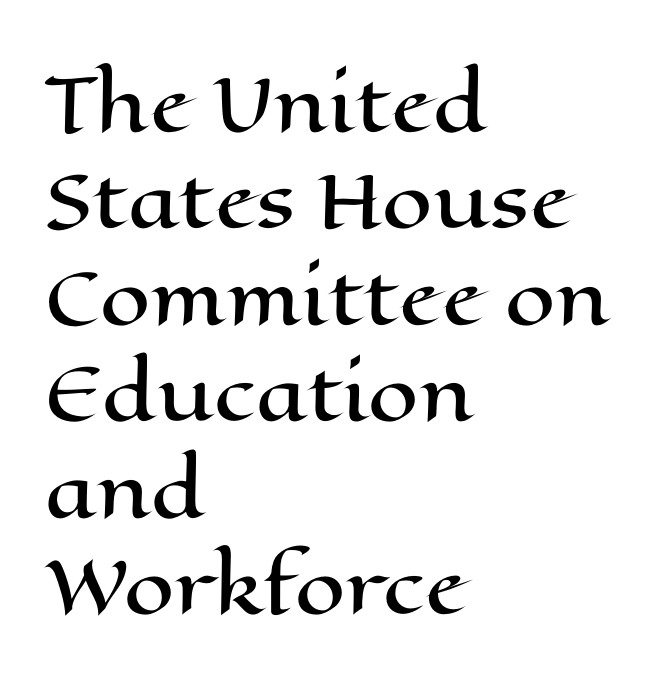
Q: Is the text italic (slanted)? A: No, it is upright.
Q: Is the text underlined? A: No.
Q: How is the paragraph aligned? A: Left-aligned.
Q: Is the spacing between letters normal or unusually wide? A: Normal.
Q: Is the spacing between lines tight, normal or loose? A: Normal.
Q: Width (condensed, normal, or wide)? A: Wide.
Q: Stroke contrast? A: High.
Q: x-height? A: Medium.
Q: Monospaced? A: No.
